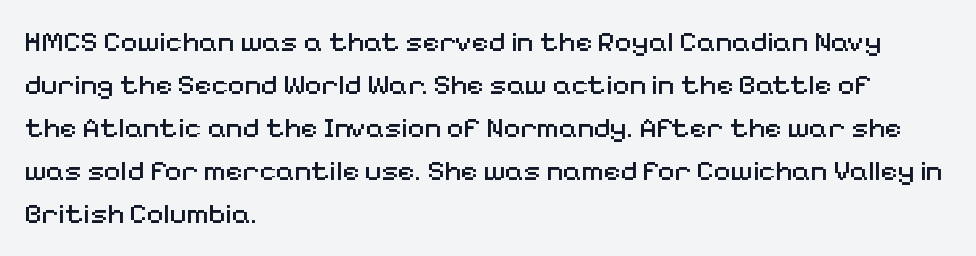
The image shows 29 px regular-weight sans-serif type, upright; set left-aligned, normal line spacing (1.48x), normal letter spacing, not underlined; medium stroke contrast and a medium x-height.
